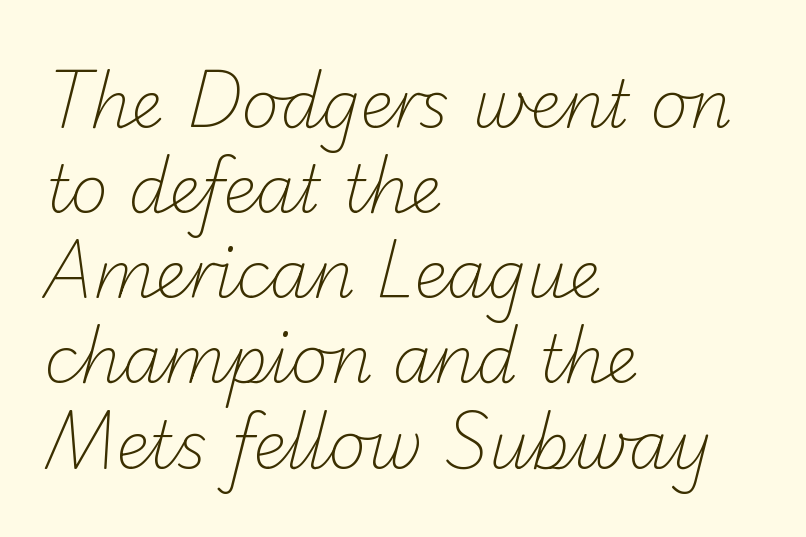
The image shows 65 px light sans-serif type; set left-aligned, normal line spacing (1.31x), normal letter spacing, not underlined; low stroke contrast and a small x-height.
